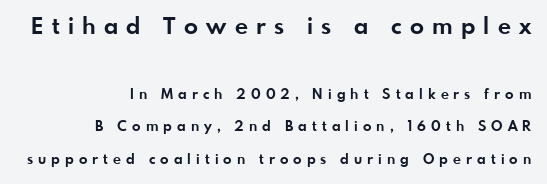
Q: Is the text bold? A: Yes.
Q: Is the text italic (slanted)? A: No, it is upright.
Q: Is the text underlined? A: No.
Q: How is the paragraph aligned? A: Right-aligned.
Q: Is the spacing between letters normal or unusually wide? A: Unusually wide.
Q: Is the spacing between lines tight, normal or loose? A: Loose.
Q: Which block of text is set in a larger size, the first (top) or the second (bottom)? A: The first (top) one.
